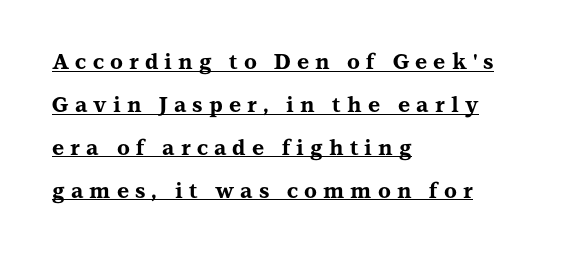
The lettering stays uniformly vertical, giving the passage a roman look. The setting favours the left margin, as ordinary paragraphs usually do. The line texture is sparse and dotted thanks to wide tracking. Each line of the rendering has a horizontal stroke beneath the glyphs. Notice the wide empty band between every row — that's loose leading. I'd describe the lettering as bold — thick and assertive.
